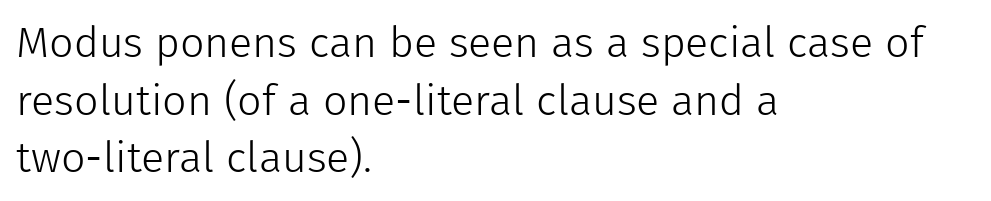
Left-aligned paragraph, ragged on the right. Grotesque or geometric, the face here clearly has no serifs. Every character sits straight up, as roman type does. Leading matches the norm, producing a regular column. Inter-character spacing is left at the font's built-in metrics. Here the designer chose a conventional face with non-uniform glyph widths.
